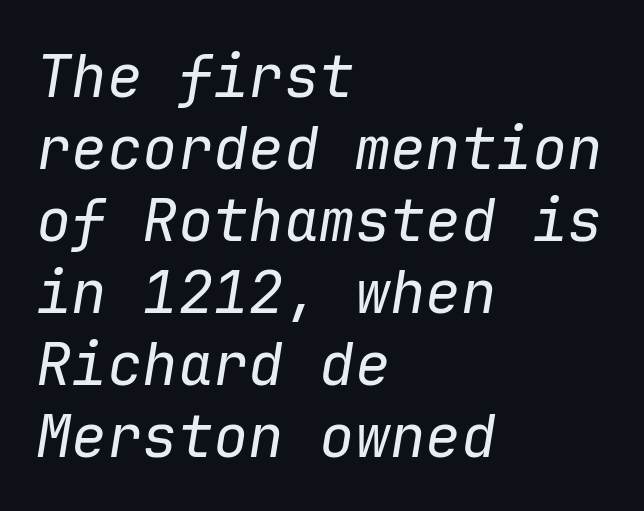
The image shows 59 px regular-weight type, italic (leaning right), monospaced; set left-aligned, line spacing 1.22x, normal letter spacing, not underlined; low stroke contrast and a medium x-height.
